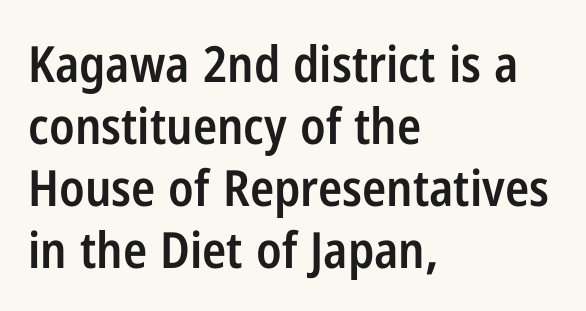
The image shows 50 px semibold, condensed sans-serif type, upright; set left-aligned, line spacing 1.24x, normal letter spacing, not underlined; low stroke contrast and a medium x-height.
